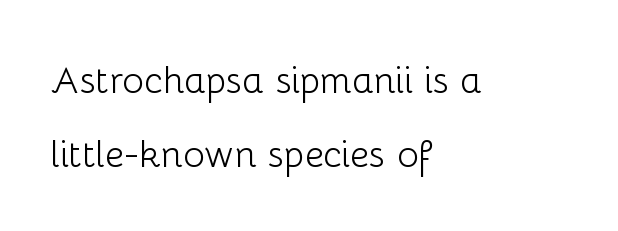
{"serif": "no", "italic": "no", "bold": "no", "weight": "light", "width": "normal", "stroke_contrast": "low", "x_height": "medium", "monospaced": "no", "underline": "no", "align": "left", "line_spacing": "loose", "line_spacing_ratio": 1.99, "letter_spacing": "normal", "letter_spacing_em": 0.0, "glyph_px": 37}
